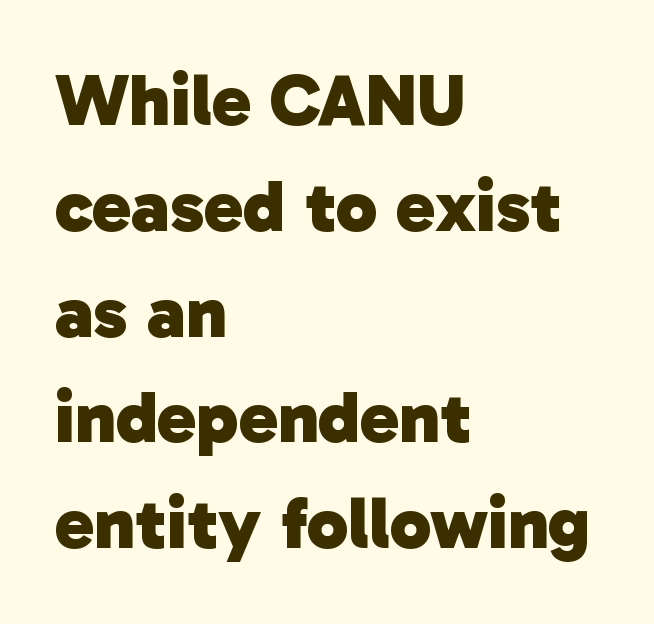
Think of a printed novel: that variable character pitch is what you see here. Horizontal alignment here is leftward, the default for most running prose. Students, note that the glyphs here touch the page at normal intervals. The space between consecutive lines is moderate.
